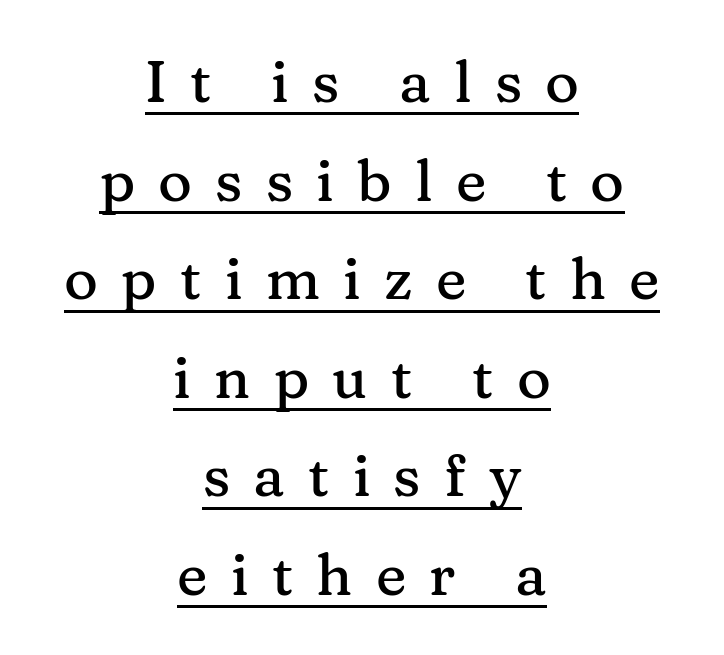
The image shows 58 px serif type, upright; set centered, normal line spacing (1.7x), unusually wide letter spacing (+0.4 em), underlined; medium stroke contrast and a medium x-height.
